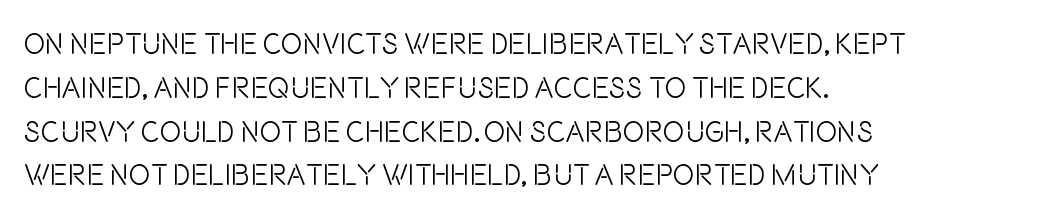
{"serif": "no", "italic": "no", "bold": "no", "weight": "light", "width": "condensed", "stroke_contrast": "low", "x_height": "large", "monospaced": "no", "underline": "no", "align": "left", "line_spacing": "normal", "line_spacing_ratio": 1.51, "letter_spacing": "normal", "letter_spacing_em": 0.0, "glyph_px": 29}
